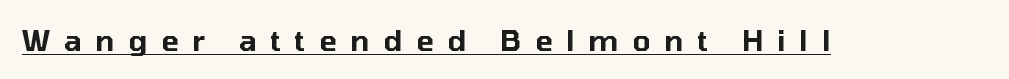
The image shows 29 px sans-serif type, upright; set unusually wide letter spacing (+0.47 em), underlined; low stroke contrast and a medium x-height.
